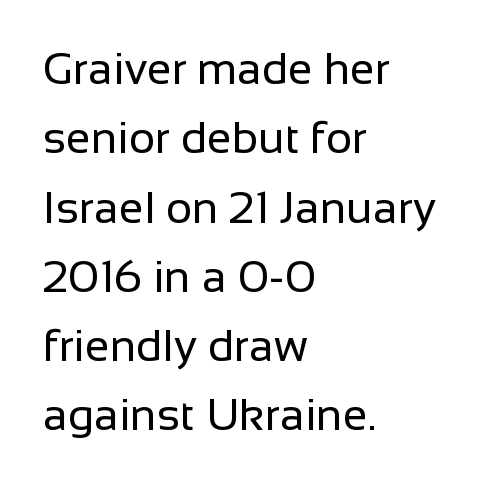
Tracking value appears to be zero — textbook default spacing. Each new line begins a customary step beneath the previous one. The letters look calm and open, with moderate or lighter stems. The gap between lines stays unmarked.
